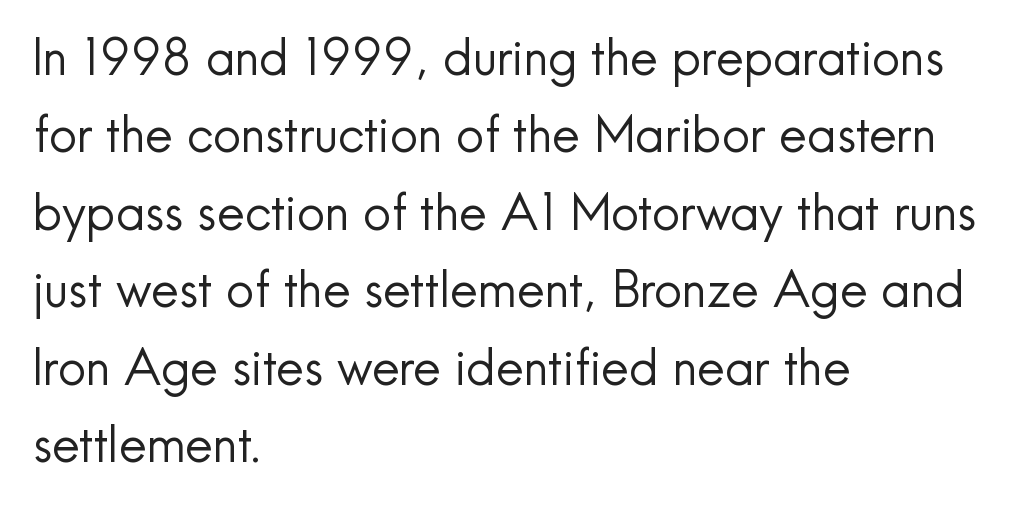
{"serif": "no", "italic": "no", "bold": "no", "weight": "regular", "width": "normal", "x_height": "small", "monospaced": "no", "underline": "no", "align": "left", "line_spacing": "normal", "line_spacing_ratio": 1.58, "letter_spacing": "normal", "letter_spacing_em": 0.0, "glyph_px": 49}
